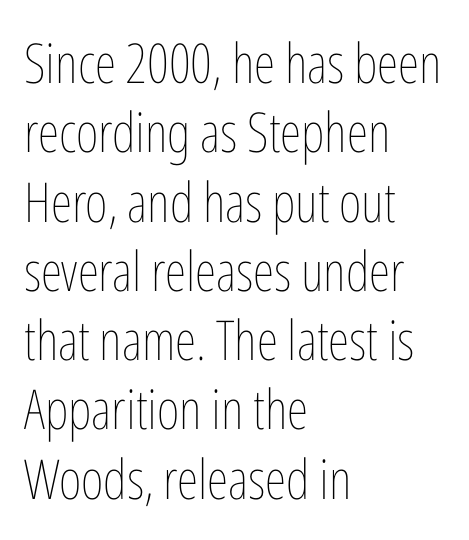
{"italic": "no", "bold": "no", "weight": "thin", "width": "condensed", "stroke_contrast": "low", "x_height": "medium", "monospaced": "no", "underline": "no", "align": "left", "line_spacing": "normal", "line_spacing_ratio": 1.26, "letter_spacing": "normal", "letter_spacing_em": 0.0, "glyph_px": 55}
